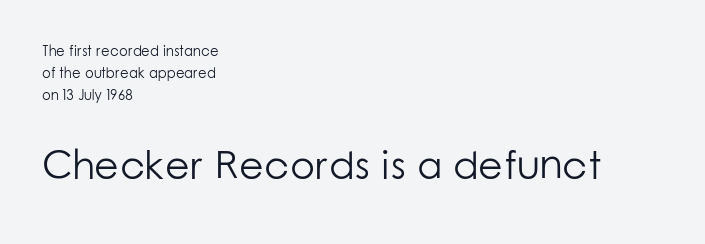
Q: Is the text bold? A: No.
Q: Is the text italic (slanted)? A: No, it is upright.
Q: Is the typeface a serif or a sans-serif typeface? A: Sans-serif.
Q: Is the text underlined? A: No.
Q: How is the paragraph aligned? A: Left-aligned.
Q: Is the spacing between letters normal or unusually wide? A: Normal.
Q: Is the spacing between lines tight, normal or loose? A: Normal.
Q: Which block of text is set in a larger size, the first (top) or the second (bottom)? A: The second (bottom) one.
Q: Width (condensed, normal, or wide)? A: Normal.
Q: Stroke contrast? A: Low.
Q: x-height? A: Medium.
Q: Monospaced? A: No.
